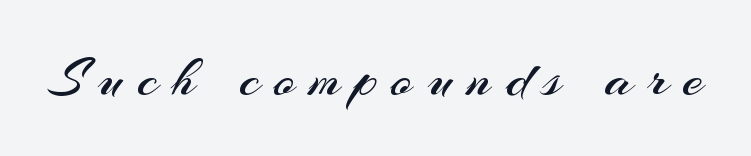
The image shows 58 px regular-weight sans-serif type; set unusually wide letter spacing (+0.25 em), not underlined; medium stroke contrast and a small x-height.
